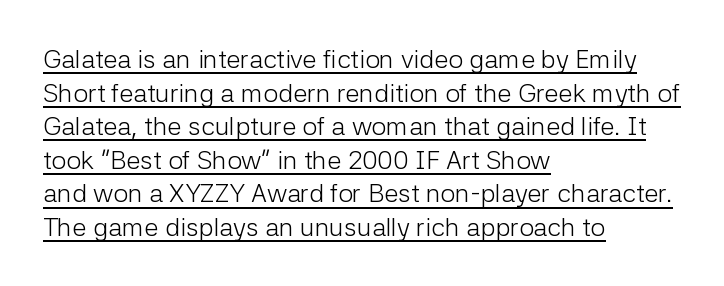
Unbolded letterforms with no extra heft. Inter-character spacing is left at the font's built-in metrics. Notice how the stems are strictly vertical — no italics here. Students, observe the line beneath the letters — that is underlining. Interline gaps are of average width in this sample. The paragraph has a hard left edge and a soft right edge.
